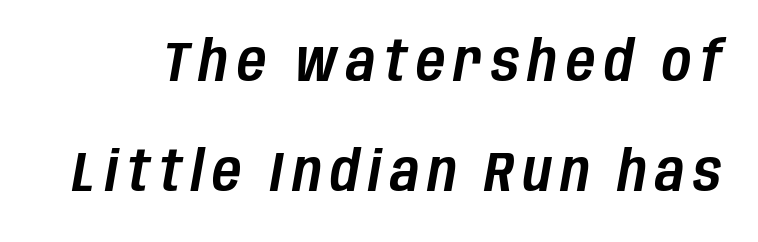
Q: Is the text italic (slanted)? A: Yes, it leans right by about 10 degrees.
Q: Is the text underlined? A: No.
Q: Is the spacing between lines tight, normal or loose? A: Loose.
Q: Width (condensed, normal, or wide)? A: Condensed.
Q: Stroke contrast? A: Low.
Q: x-height? A: Large.
Q: Monospaced? A: No.
